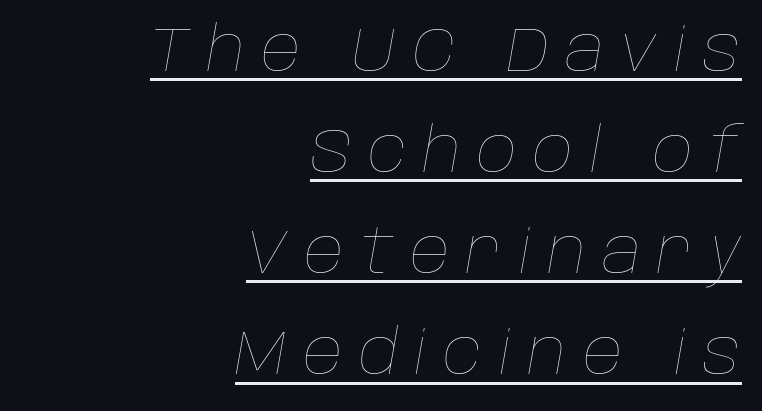
Where is the straight margin? On the right. Compared with undecorated copy, this sample adds a rule below the words. Think standard paragraph weight, or any step lighter than that. There's an unmistakable incline to the writing here.
